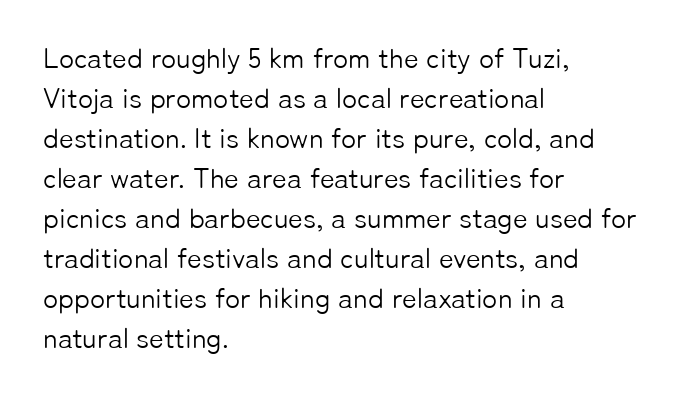
The image shows 28 px light sans-serif type, upright; set left-aligned, normal line spacing (1.43x), normal letter spacing, not underlined; low stroke contrast and a medium x-height.
